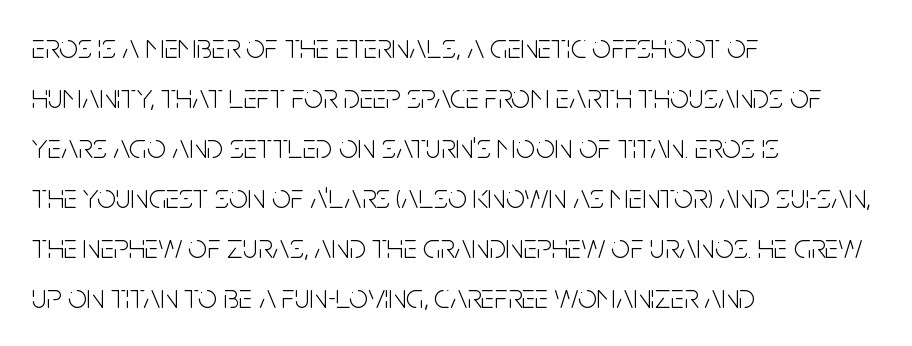
Q: Is the text bold? A: No.
Q: Is the text italic (slanted)? A: No, it is upright.
Q: Is the typeface a serif or a sans-serif typeface? A: Sans-serif.
Q: Is the text underlined? A: No.
Q: How is the paragraph aligned? A: Left-aligned.
Q: Is the spacing between letters normal or unusually wide? A: Normal.
Q: Is the spacing between lines tight, normal or loose? A: Normal.
Q: Width (condensed, normal, or wide)? A: Condensed.
Q: Stroke contrast? A: Low.
Q: x-height? A: Large.
Q: Monospaced? A: No.
